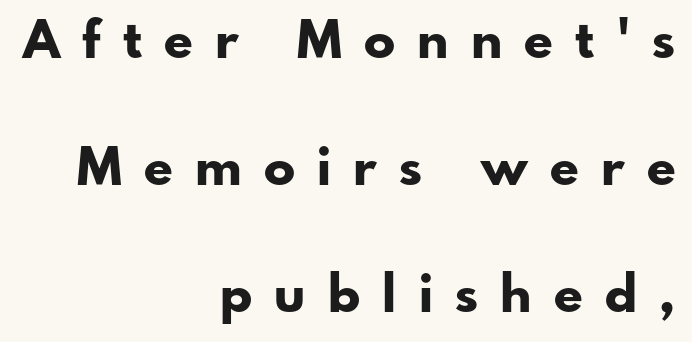
Check the space under the baseline: it is left empty. The vertical gap from one line to the next is large. A dark, heavy texture on the line: the type is bold. These lines are composed in type without serifs.
